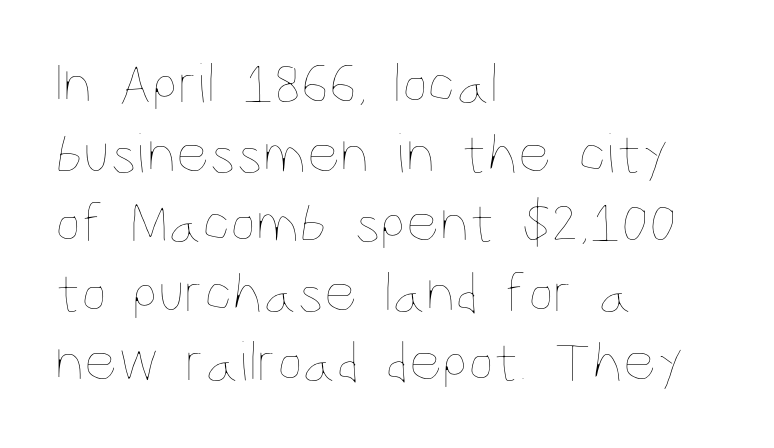
{"italic": "no", "bold": "no", "weight": "thin", "width": "condensed", "stroke_contrast": "low", "x_height": "large", "monospaced": "no", "underline": "no", "align": "left", "line_spacing_ratio": 1.2, "letter_spacing": "normal", "letter_spacing_em": 0.0, "glyph_px": 58}
